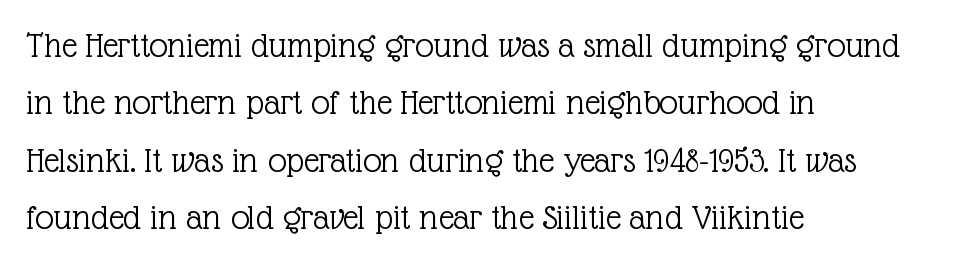
{"serif": "yes", "italic": "no", "bold": "no", "weight": "light", "width": "normal", "x_height": "medium", "monospaced": "no", "underline": "no", "align": "left", "line_spacing": "normal", "line_spacing_ratio": 1.55, "letter_spacing": "normal", "letter_spacing_em": 0.0, "glyph_px": 37}
